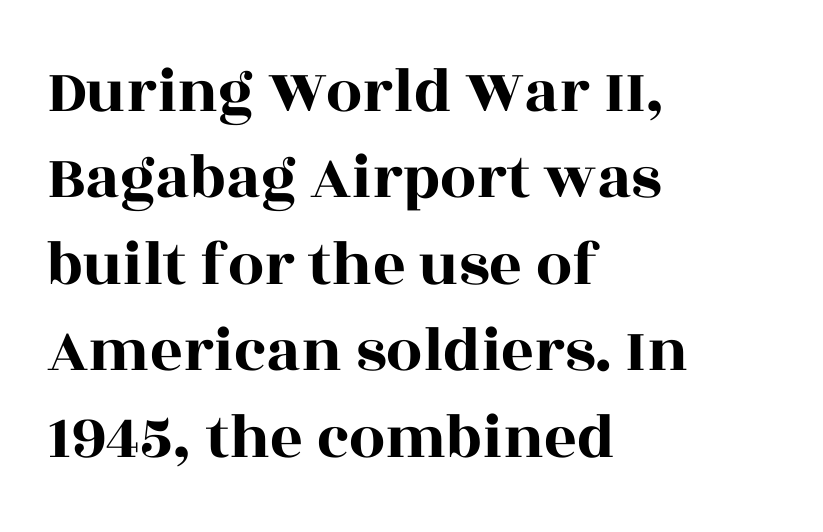
Letters rest on an invisible, unmarked baseline. The rendering uses natural spacing where letterforms have individual widths. These lines were composed using upright roman letters. All the whitespace from short lines collects on the right. How would I describe the line gaps? Plain and ordinary.
